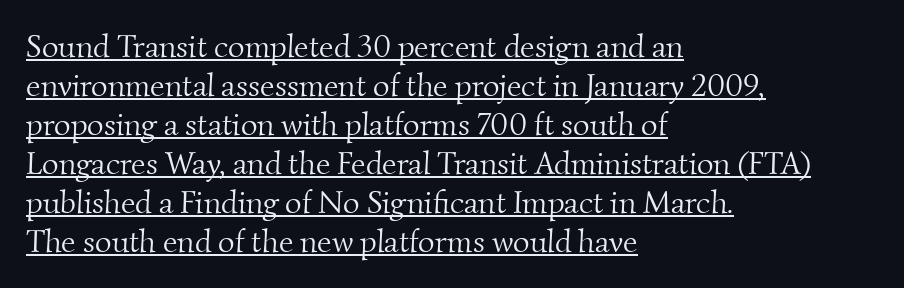
The letterforms sit shoulder to shoulder at normal distance. Note the varied advance widths — an 'i' is clearly narrower than an 'm'. Heaviness? Minimal to ordinary, like unemphasized prose. The paragraph shown leans on its left margin. Descenders here cross a horizontal rule under the line.
